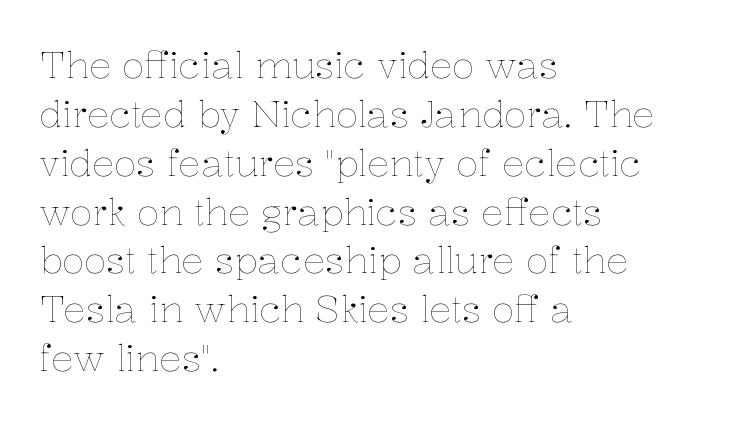
Q: Is the text bold? A: No.
Q: Is the text italic (slanted)? A: No, it is upright.
Q: Is the text underlined? A: No.
Q: How is the paragraph aligned? A: Left-aligned.
Q: Is the spacing between letters normal or unusually wide? A: Normal.
Q: Is the spacing between lines tight, normal or loose? A: Normal.
Q: Width (condensed, normal, or wide)? A: Normal.
Q: Stroke contrast? A: Low.
Q: x-height? A: Medium.
Q: Monospaced? A: No.
